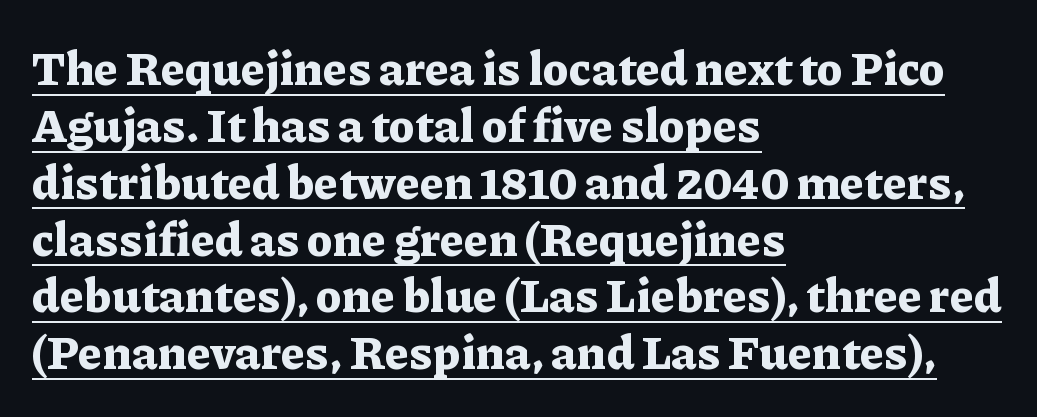
{"serif": "yes", "italic": "no", "bold": "yes", "weight": "bold", "width": "normal", "stroke_contrast": "low", "x_height": "medium", "monospaced": "no", "underline": "yes", "align": "left", "line_spacing_ratio": 1.21, "letter_spacing": "normal", "letter_spacing_em": 0.0, "glyph_px": 47}
